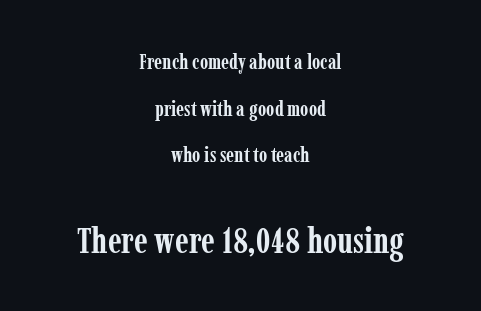
Q: Is the text bold? A: Yes.
Q: Is the text italic (slanted)? A: No, it is upright.
Q: Is the typeface a serif or a sans-serif typeface? A: Serif.
Q: Is the text underlined? A: No.
Q: How is the paragraph aligned? A: Centered.
Q: Is the spacing between letters normal or unusually wide? A: Normal.
Q: Is the spacing between lines tight, normal or loose? A: Loose.
Q: Which block of text is set in a larger size, the first (top) or the second (bottom)? A: The second (bottom) one.
Q: Width (condensed, normal, or wide)? A: Condensed.
Q: Stroke contrast? A: Low.
Q: x-height? A: Medium.
Q: Monospaced? A: No.
